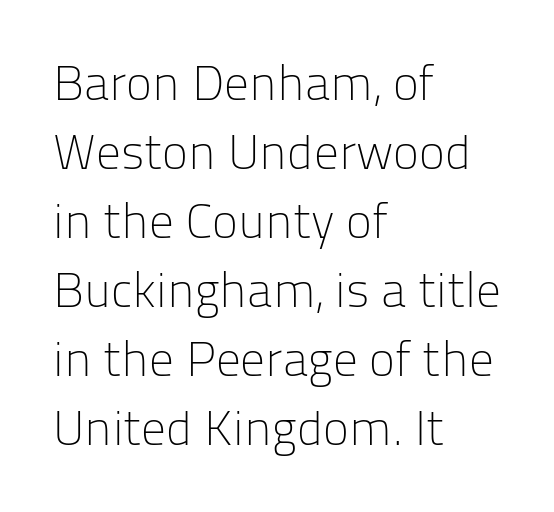
The image shows 49 px light sans-serif type, upright; set left-aligned, normal line spacing (1.41x), normal letter spacing, not underlined; low stroke contrast and a medium x-height.
